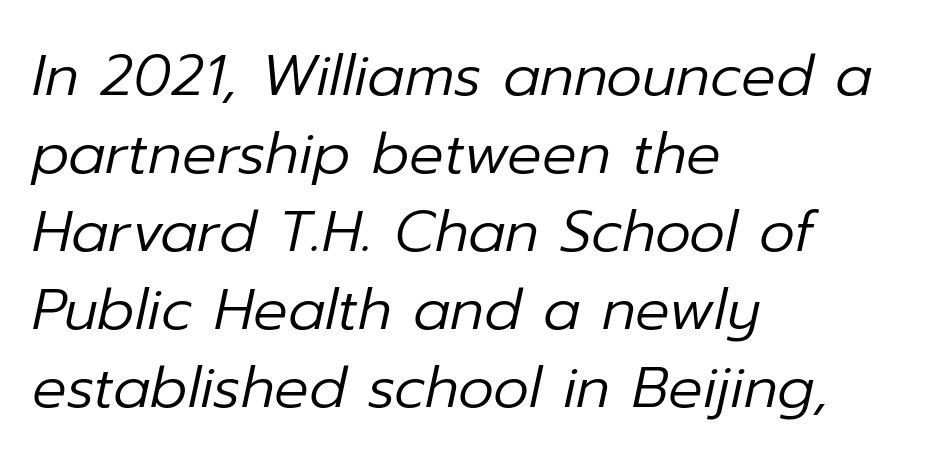
Q: Is the text bold? A: No.
Q: Is the text italic (slanted)? A: Yes, it leans right by about 12 degrees.
Q: Is the text underlined? A: No.
Q: How is the paragraph aligned? A: Left-aligned.
Q: Is the spacing between letters normal or unusually wide? A: Normal.
Q: Is the spacing between lines tight, normal or loose? A: Normal.
Q: Width (condensed, normal, or wide)? A: Normal.
Q: Stroke contrast? A: Low.
Q: x-height? A: Medium.
Q: Monospaced? A: No.
